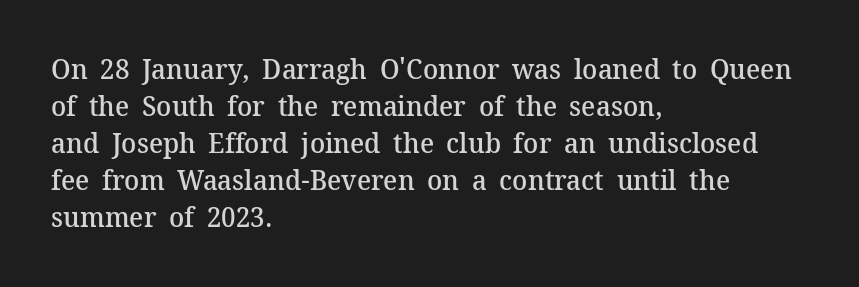
The image shows 28 px semibold serif type, upright; set left-aligned, normal line spacing (1.32x), normal letter spacing, not underlined; medium stroke contrast and a medium x-height.
